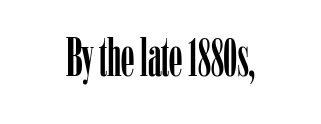
Examine the stroke ends and you'll spot serifs. A typesetter would mark this as roman, not italic. The letters advance in unequal steps, a hallmark of proportional type. The letters sit at their default tracking, neither squeezed nor spread.
